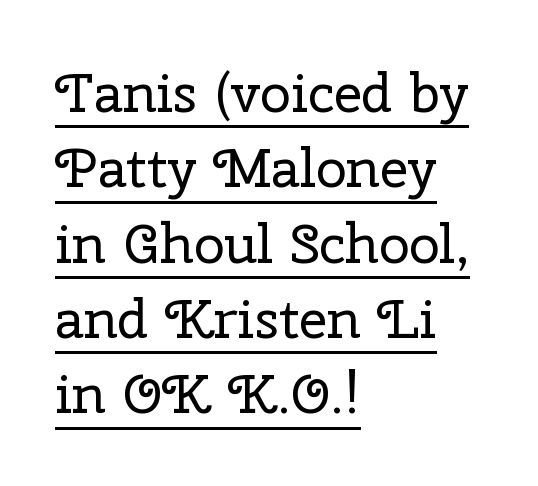
Q: Is the text bold? A: No.
Q: Is the text italic (slanted)? A: No, it is upright.
Q: Is the typeface a serif or a sans-serif typeface? A: Serif.
Q: Is the text underlined? A: Yes.
Q: How is the paragraph aligned? A: Left-aligned.
Q: Is the spacing between letters normal or unusually wide? A: Normal.
Q: Is the spacing between lines tight, normal or loose? A: Normal.
Q: Width (condensed, normal, or wide)? A: Normal.
Q: Stroke contrast? A: Low.
Q: x-height? A: Medium.
Q: Monospaced? A: No.
